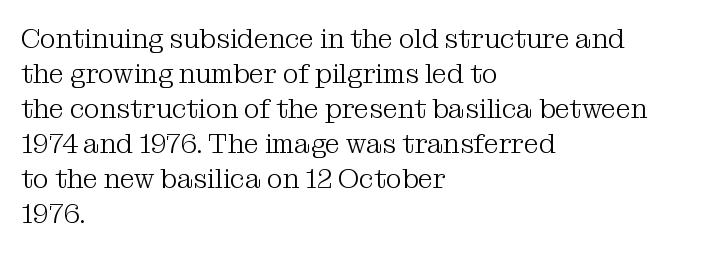
The image shows 27 px text type, upright; set left-aligned, normal line spacing (1.3x), normal letter spacing, not underlined.
